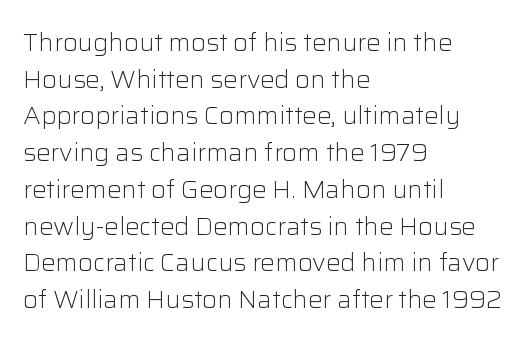
Standard letterfit; no display-style spreading of the glyphs. No chunkiness to these letters — they're not bold. This is roman type, the default non-slanted kind. Does the copy run flush right? No — it runs flush left.
